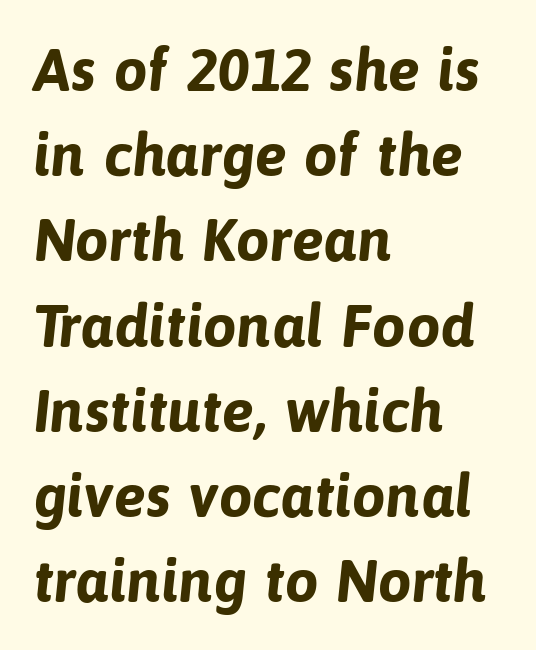
The passage is arranged the way most books set body copy — flush left. How heavy is the stroke? Heavy — this is a bold. The letters advance in unequal steps, a hallmark of proportional type. Successive baselines arrive at the customary interval.
